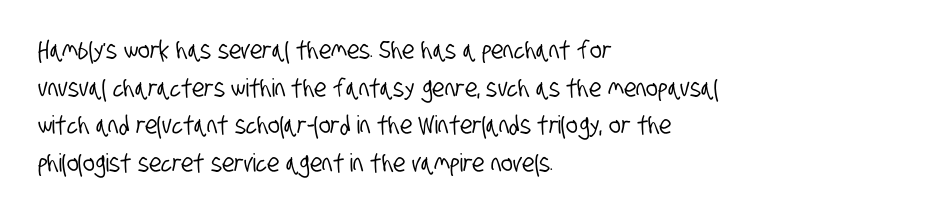
The zone under the glyphs is completely vacant. The letters sit at their default tracking, neither squeezed nor spread. Each line starts at the same left margin while the right side varies. A typesetter would call this leading conventional body-copy spacing.
